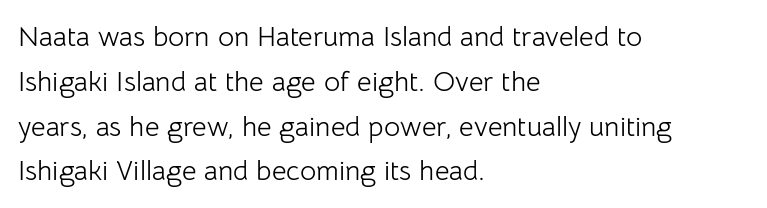
The image shows 28 px light sans-serif type, upright; set left-aligned, normal line spacing (1.6x), normal letter spacing, not underlined; low stroke contrast and a medium x-height.
